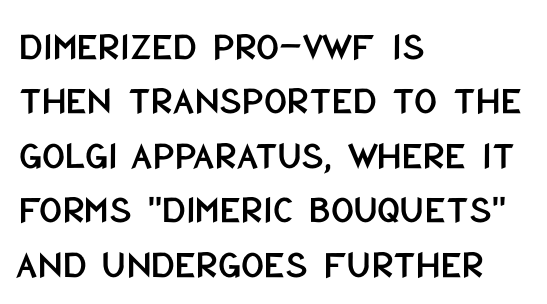
The image shows 40 px condensed sans-serif type, upright; set left-aligned, normal line spacing (1.36x), normal letter spacing, not underlined; low stroke contrast and a large x-height.
